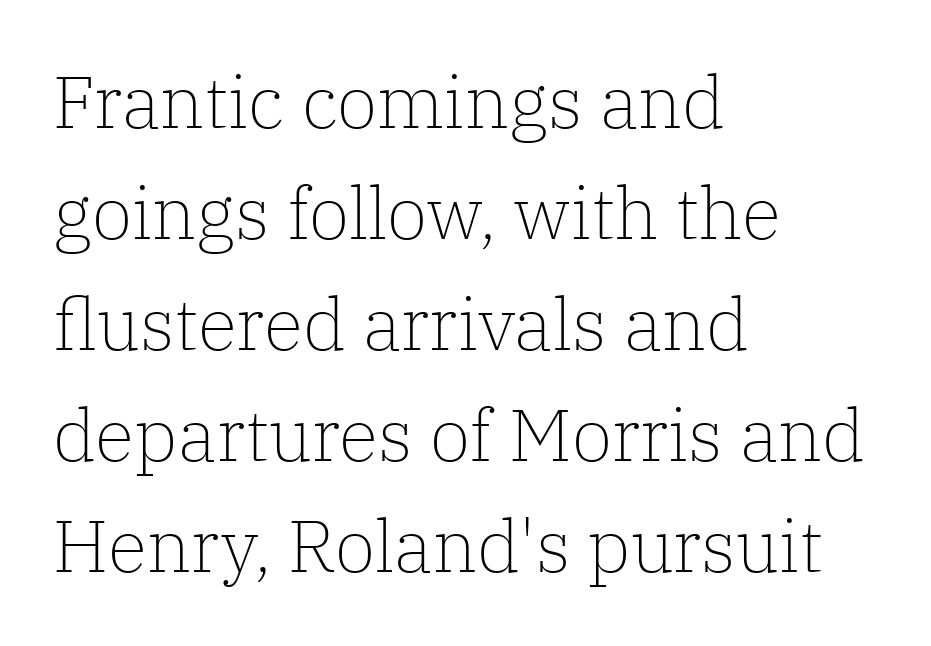
{"serif": "yes", "italic": "no", "bold": "no", "weight": "light", "width": "normal", "stroke_contrast": "low", "x_height": "medium", "monospaced": "no", "underline": "no", "align": "left", "line_spacing": "normal", "line_spacing_ratio": 1.52, "letter_spacing": "normal", "letter_spacing_em": 0.0, "glyph_px": 73}
